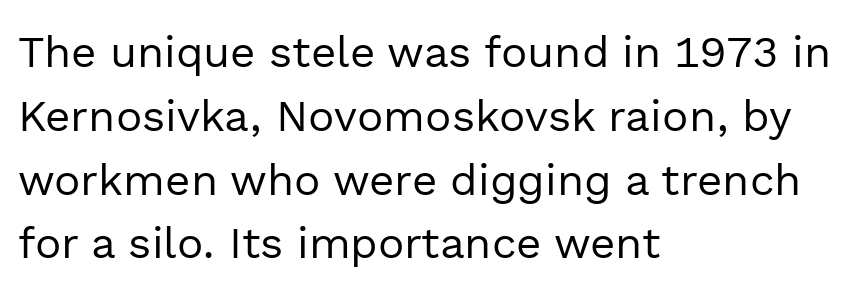
{"serif": "no", "italic": "no", "bold": "no", "weight": "regular", "width": "normal", "x_height": "medium", "monospaced": "no", "underline": "no", "align": "left", "line_spacing": "normal", "line_spacing_ratio": 1.45, "letter_spacing": "normal", "letter_spacing_em": 0.0, "glyph_px": 44}
